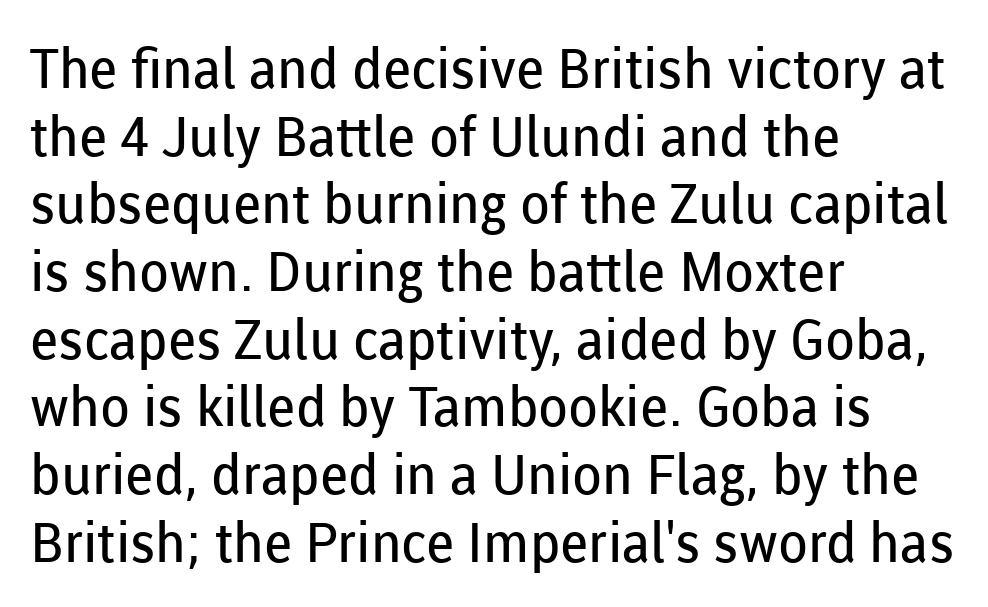
Q: Is the text bold? A: No.
Q: Is the text italic (slanted)? A: No, it is upright.
Q: Is the typeface a serif or a sans-serif typeface? A: Sans-serif.
Q: Is the text underlined? A: No.
Q: How is the paragraph aligned? A: Left-aligned.
Q: Is the spacing between letters normal or unusually wide? A: Normal.
Q: Width (condensed, normal, or wide)? A: Normal.
Q: Stroke contrast? A: Low.
Q: x-height? A: Medium.
Q: Monospaced? A: No.
